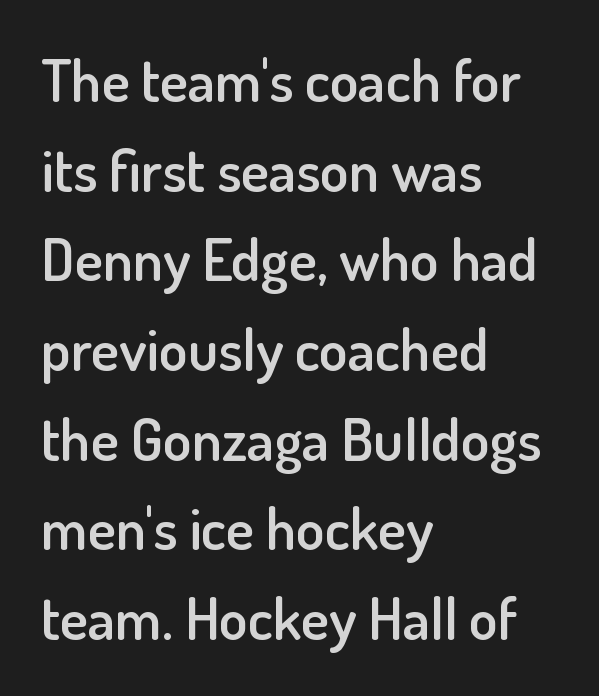
Compared with typical paragraphs, the rows here are spaced about the same. Glyph-to-glyph distance matches everyday printed text. These lines were composed using upright roman letters. Layout note: lines flush left.
